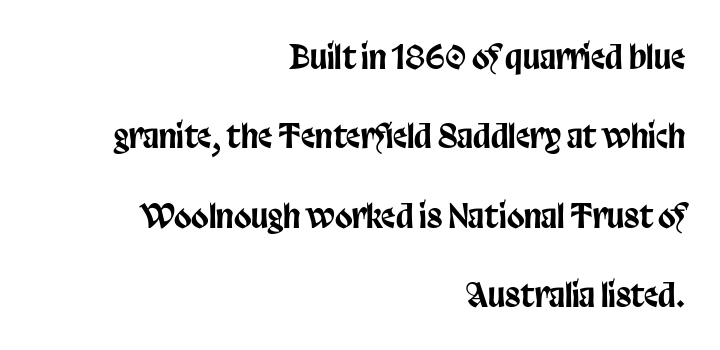
{"serif": "no", "italic": "no", "width": "condensed", "stroke_contrast": "low", "x_height": "large", "monospaced": "no", "underline": "no", "align": "right", "line_spacing": "loose", "line_spacing_ratio": 2.48, "letter_spacing": "normal", "letter_spacing_em": 0.0, "glyph_px": 32}
